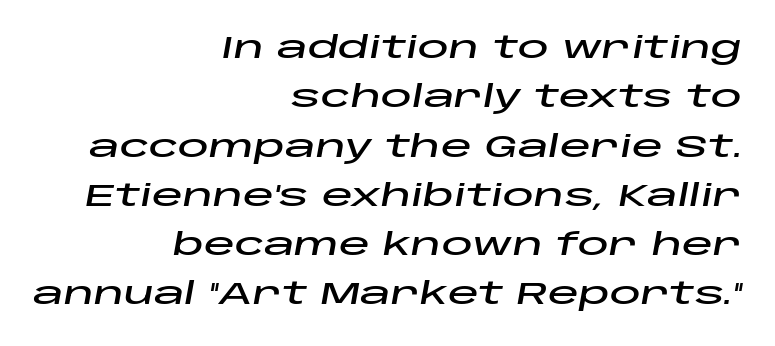
The image shows 31 px wide type, italic (leaning right); set right-aligned, normal line spacing (1.59x), normal letter spacing, not underlined; low stroke contrast and a large x-height.
